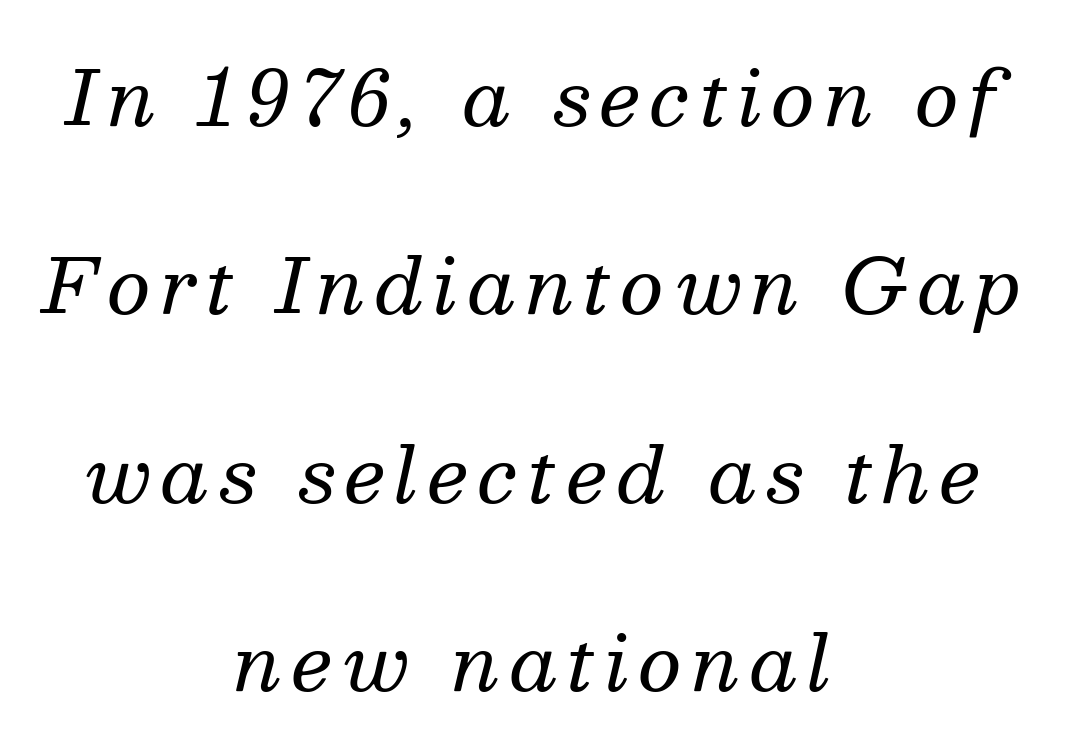
{"serif": "yes", "italic": "yes", "lean": "right", "slant_degrees": 13, "bold": "no", "weight": "regular", "width": "normal", "stroke_contrast": "medium", "x_height": "medium", "monospaced": "no", "underline": "no", "align": "center", "line_spacing": "loose", "line_spacing_ratio": 2.48, "glyph_px": 76}
